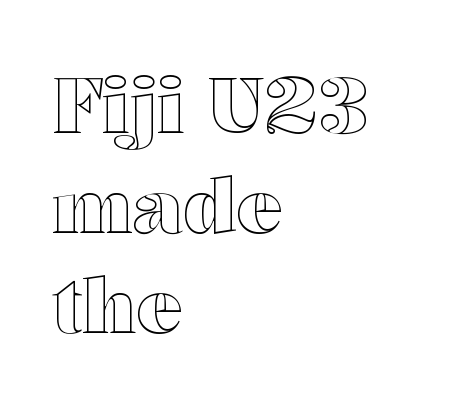
Q: Is the text italic (slanted)? A: No, it is upright.
Q: Is the text underlined? A: No.
Q: How is the paragraph aligned? A: Left-aligned.
Q: Is the spacing between letters normal or unusually wide? A: Normal.
Q: Is the spacing between lines tight, normal or loose? A: Normal.
Q: Width (condensed, normal, or wide)? A: Wide.
Q: x-height? A: Medium.
Q: Monospaced? A: No.
